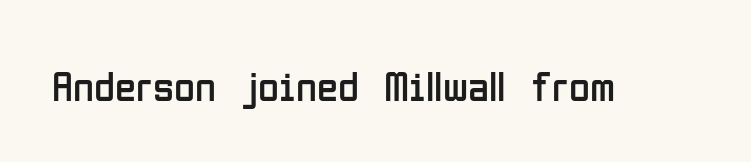
There is no visible air inserted between adjacent glyphs. The face used here is proportionally spaced, like ordinary book or web type. Descenders are the only things crossing below the line. Is this a sans? Yes — the strokes have no serifs. These lines were composed using upright roman letters. Nothing heavy about these letters — not bold at all.
